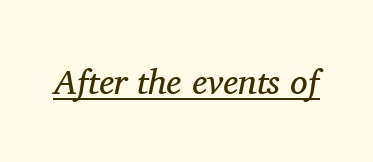
A typesetter would call this proportional, since set widths differ per character. Typographically, this falls in the serif category. Does a line run under the words? Yes, clearly. Is this a heavy cut? Hardly; it is regular or lighter.
